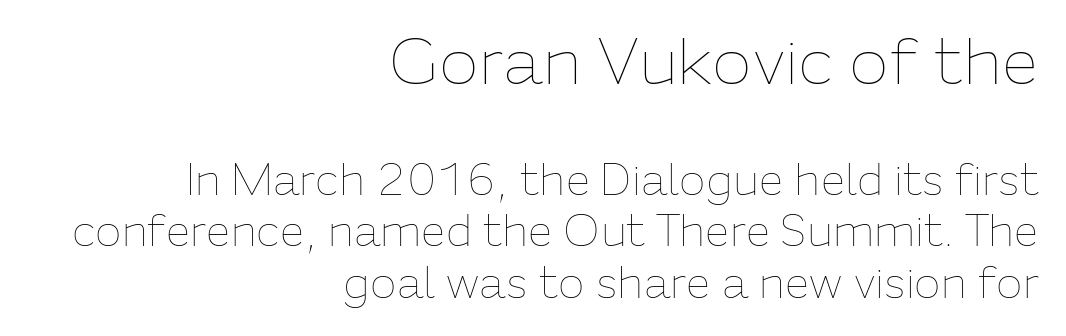
Q: Is the text bold? A: No.
Q: Is the text italic (slanted)? A: No, it is upright.
Q: Is the text underlined? A: No.
Q: How is the paragraph aligned? A: Right-aligned.
Q: Is the spacing between letters normal or unusually wide? A: Normal.
Q: Which block of text is set in a larger size, the first (top) or the second (bottom)? A: The first (top) one.
Q: Width (condensed, normal, or wide)? A: Normal.
Q: Stroke contrast? A: Low.
Q: x-height? A: Medium.
Q: Monospaced? A: No.
